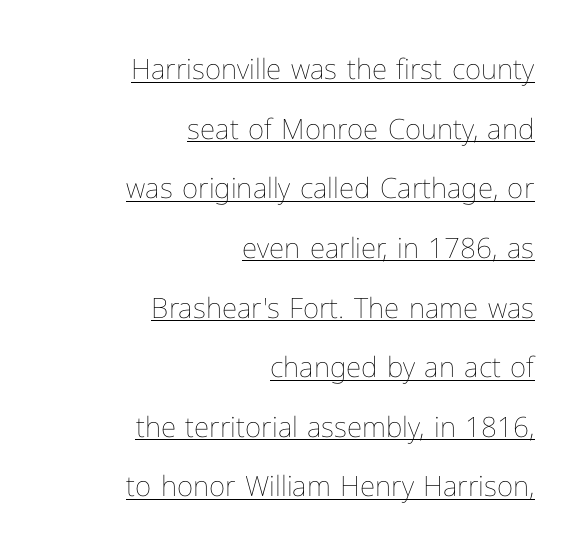
Q: Is the text bold? A: No.
Q: Is the text italic (slanted)? A: No, it is upright.
Q: Is the text underlined? A: Yes.
Q: How is the paragraph aligned? A: Right-aligned.
Q: Is the spacing between letters normal or unusually wide? A: Normal.
Q: Is the spacing between lines tight, normal or loose? A: Loose.
Q: Width (condensed, normal, or wide)? A: Normal.
Q: Stroke contrast? A: Low.
Q: x-height? A: Medium.
Q: Monospaced? A: No.
